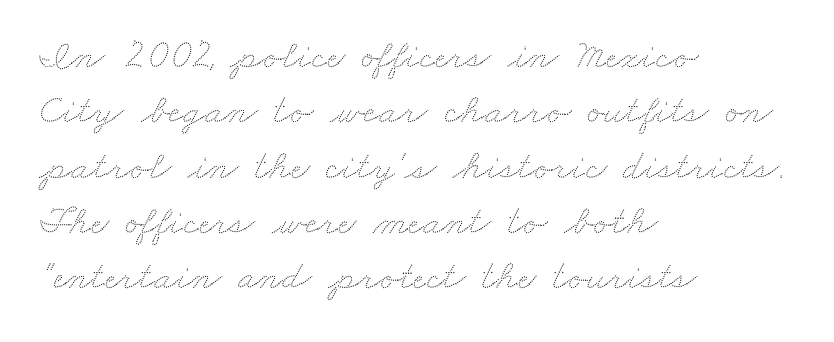
Q: Is the text underlined? A: No.
Q: How is the paragraph aligned? A: Left-aligned.
Q: Is the spacing between letters normal or unusually wide? A: Normal.
Q: Is the spacing between lines tight, normal or loose? A: Normal.
Q: Width (condensed, normal, or wide)? A: Wide.
Q: Stroke contrast? A: Low.
Q: x-height? A: Small.
Q: Monospaced? A: No.
